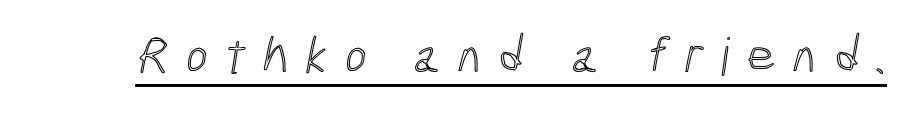
Q: Is the text underlined? A: Yes.
Q: Is the spacing between letters normal or unusually wide? A: Unusually wide.
Q: Width (condensed, normal, or wide)? A: Condensed.
Q: x-height? A: Medium.
Q: Monospaced? A: No.
